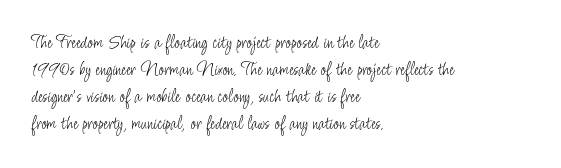
{"bold": "no", "underline": "no", "align": "left", "line_spacing": "normal", "line_spacing_ratio": 1.35, "letter_spacing": "normal", "letter_spacing_em": 0.0, "glyph_px": 20}
